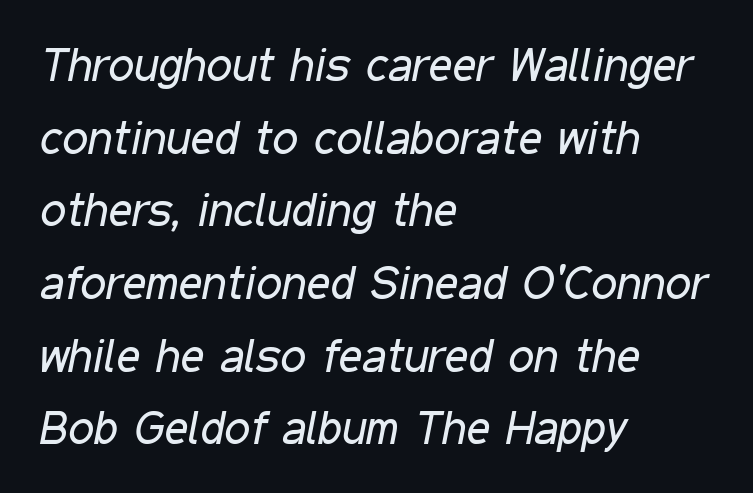
Q: Is the text bold? A: No.
Q: Is the text italic (slanted)? A: Yes, it leans right by about 11 degrees.
Q: Is the text underlined? A: No.
Q: How is the paragraph aligned? A: Left-aligned.
Q: Is the spacing between letters normal or unusually wide? A: Normal.
Q: Is the spacing between lines tight, normal or loose? A: Normal.
Q: Width (condensed, normal, or wide)? A: Condensed.
Q: Stroke contrast? A: Low.
Q: x-height? A: Medium.
Q: Monospaced? A: No.
